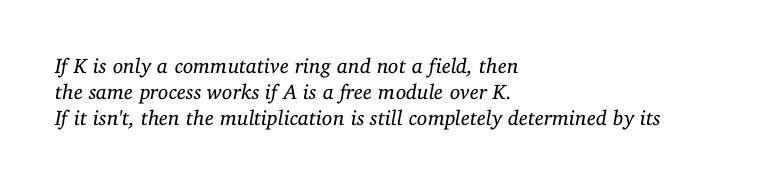
Q: Is the text bold? A: No.
Q: Is the text italic (slanted)? A: Yes, it leans right by about 11 degrees.
Q: Is the text underlined? A: No.
Q: How is the paragraph aligned? A: Left-aligned.
Q: Is the spacing between letters normal or unusually wide? A: Normal.
Q: Is the spacing between lines tight, normal or loose? A: Normal.
